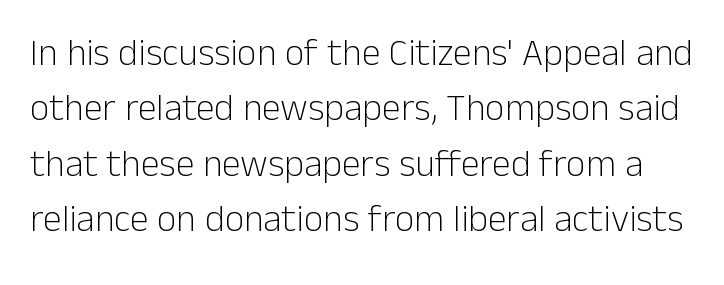
{"serif": "no", "italic": "no", "bold": "no", "weight": "light", "width": "normal", "stroke_contrast": "low", "x_height": "medium", "monospaced": "no", "underline": "no", "line_spacing": "normal", "line_spacing_ratio": 1.46, "letter_spacing": "normal", "letter_spacing_em": 0.0, "glyph_px": 38}
